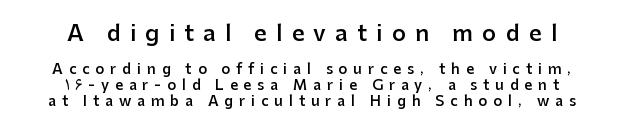
These lines are centered, leaving both edges ragged. The rendering inserts visible extra space after every character. Does the bottom block carry the larger type? No, the top block does. Strokes here are thickened, but only to semibold level. Only glyphs here, with clear space below each row.
